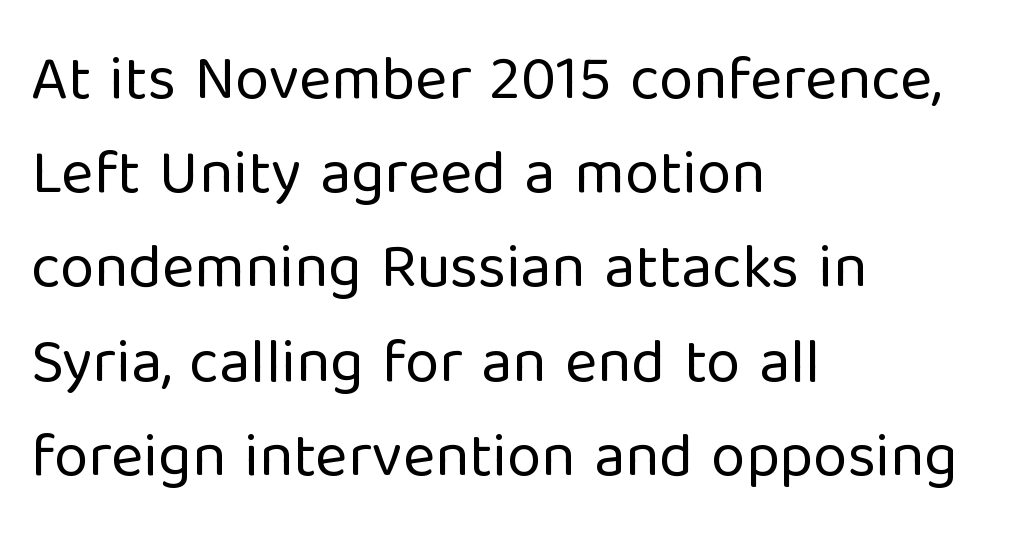
Q: Is the text bold? A: No.
Q: Is the text italic (slanted)? A: No, it is upright.
Q: Is the typeface a serif or a sans-serif typeface? A: Sans-serif.
Q: Is the text underlined? A: No.
Q: How is the paragraph aligned? A: Left-aligned.
Q: Is the spacing between letters normal or unusually wide? A: Normal.
Q: Is the spacing between lines tight, normal or loose? A: Normal.
Q: Width (condensed, normal, or wide)? A: Normal.
Q: Stroke contrast? A: Low.
Q: x-height? A: Medium.
Q: Monospaced? A: No.
